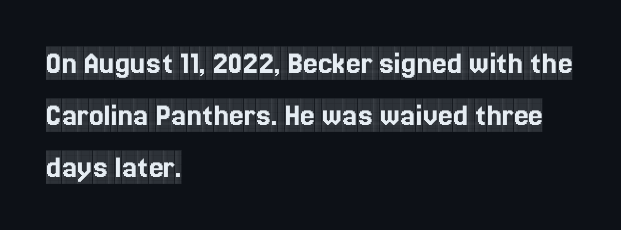
Quick note: underline off. This sample uses an upright cut, with every glyph sitting square on the baseline. Unlike a clean sans, this face finishes its strokes with serifs. Character widths vary here, with narrow letters taking less room than wide ones. These lines sit exactly where default settings would place them. This sample is left-justified, so line endings fall wherever the words run out.
